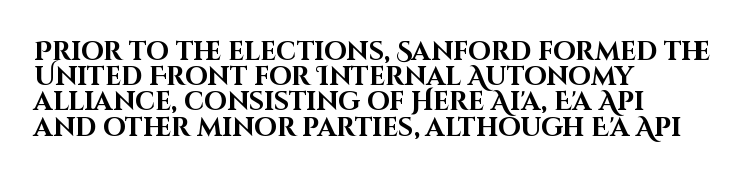
As a designer I'd log this as weight 700, bold. Summary of vertical rhythm: compact, with narrow interline spacing. The ragged edge is on the right, which tells us the setting is flush left. The typography opts for an upright posture over an oblique one. Words appear dense and cohesive because spacing is normal. A clean baseline with only descenders dipping below it.
